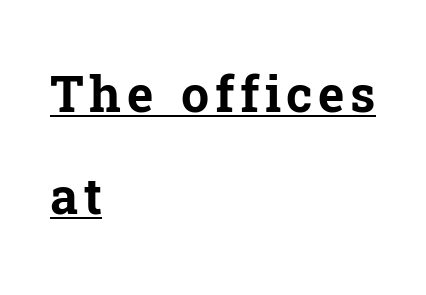
It's the straight-up-and-down kind of type. Honestly, the underline is the first thing you notice here. How would I describe the line gaps? Wide and relaxed. Does the weight exceed regular? Yes, all the way to bold. Note: serifs present on the glyphs.
